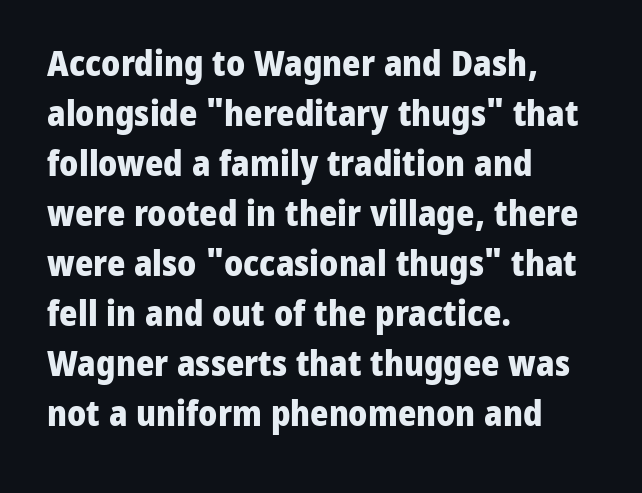
Q: Is the text bold? A: Yes.
Q: Is the text italic (slanted)? A: No, it is upright.
Q: Is the typeface a serif or a sans-serif typeface? A: Sans-serif.
Q: Is the text underlined? A: No.
Q: How is the paragraph aligned? A: Left-aligned.
Q: Is the spacing between letters normal or unusually wide? A: Normal.
Q: Is the spacing between lines tight, normal or loose? A: Normal.
Q: Width (condensed, normal, or wide)? A: Normal.
Q: Stroke contrast? A: Low.
Q: x-height? A: Medium.
Q: Monospaced? A: No.
